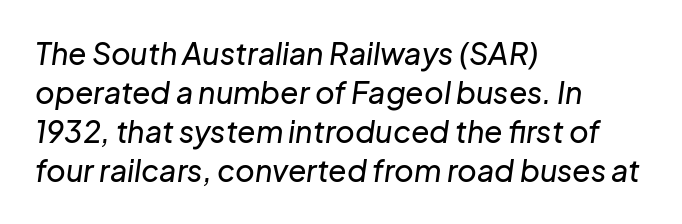
Compared with typical paragraphs, the rows here are spaced about the same. This rendering leaves character spacing at its baseline value. Looks like regular typesetting: each glyph gets only the width it needs. Left-aligned paragraph, ragged on the right. Style check: oblique. Type without underlining.
